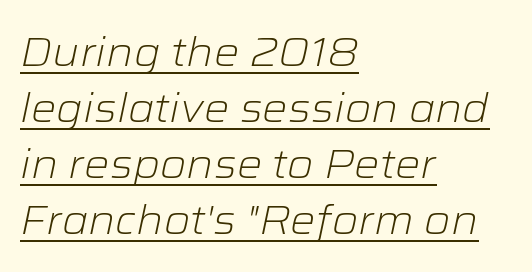
The image shows 40 px light, wide type, italic (leaning right); set left-aligned, normal line spacing (1.4x), normal letter spacing, underlined; low stroke contrast and a medium x-height.
